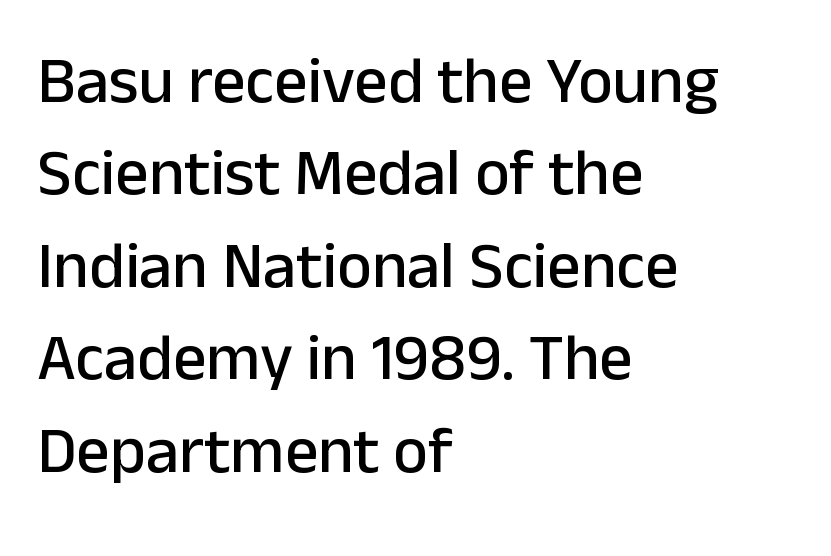
Q: Is the text italic (slanted)? A: No, it is upright.
Q: Is the typeface a serif or a sans-serif typeface? A: Sans-serif.
Q: Is the text underlined? A: No.
Q: How is the paragraph aligned? A: Left-aligned.
Q: Is the spacing between letters normal or unusually wide? A: Normal.
Q: Is the spacing between lines tight, normal or loose? A: Normal.
Q: Width (condensed, normal, or wide)? A: Normal.
Q: Stroke contrast? A: Low.
Q: x-height? A: Medium.
Q: Monospaced? A: No.
